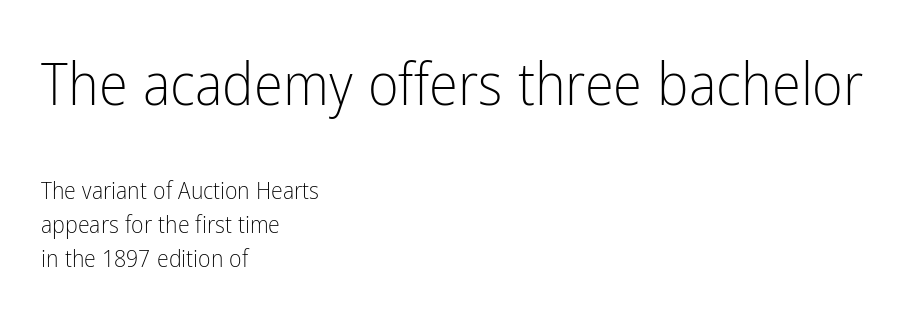
Caption: upper text group enlarged, lower text group reduced. Leftover space on each line is placed entirely after the last word. Weight: in the light-to-regular range. The words here are not underlined.
